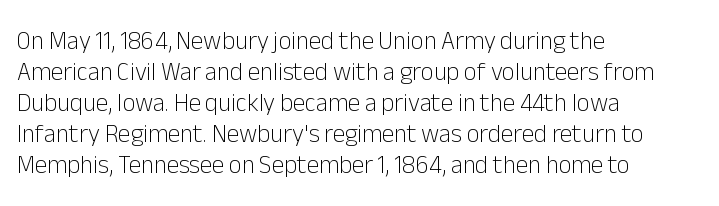
Q: Is the text bold? A: No.
Q: Is the text italic (slanted)? A: No, it is upright.
Q: Is the text underlined? A: No.
Q: How is the paragraph aligned? A: Left-aligned.
Q: Is the spacing between letters normal or unusually wide? A: Normal.
